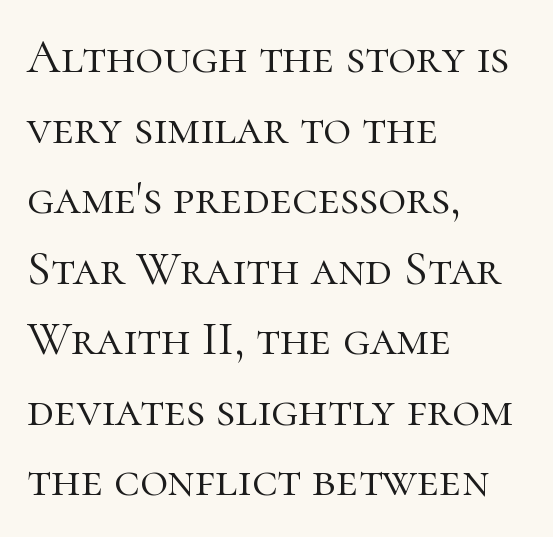
The image shows 48 px light serif type, upright; set left-aligned, normal line spacing (1.47x), normal letter spacing, not underlined; high stroke contrast and a medium x-height.
